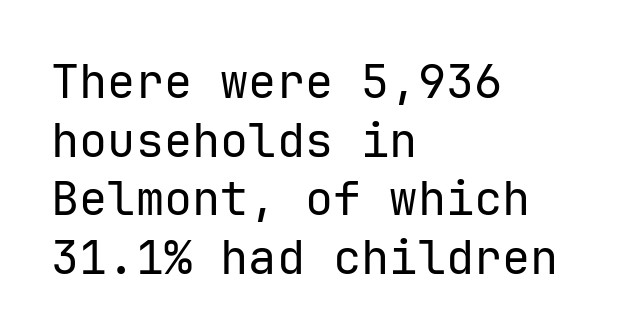
Q: Is the text bold? A: No.
Q: Is the text italic (slanted)? A: No, it is upright.
Q: Is the typeface a serif or a sans-serif typeface? A: Sans-serif.
Q: Is the text underlined? A: No.
Q: How is the paragraph aligned? A: Left-aligned.
Q: Is the spacing between letters normal or unusually wide? A: Normal.
Q: Is the spacing between lines tight, normal or loose? A: Normal.
Q: Width (condensed, normal, or wide)? A: Normal.
Q: Stroke contrast? A: Low.
Q: x-height? A: Medium.
Q: Monospaced? A: Yes.
